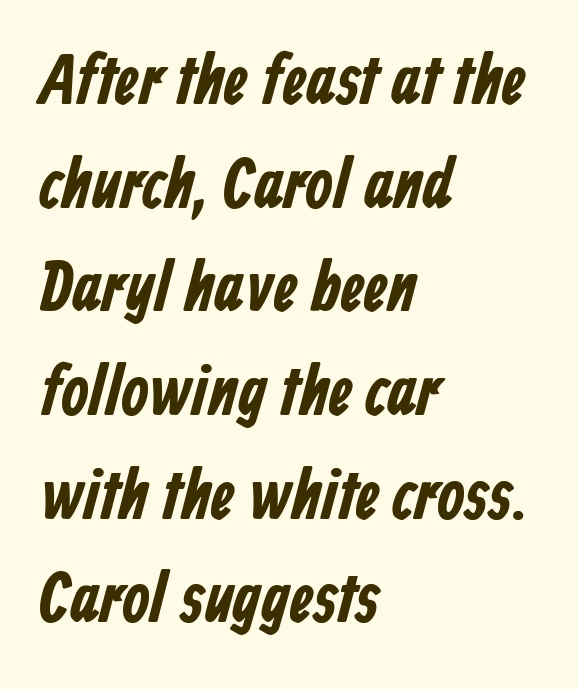
Q: Is the text bold? A: Yes.
Q: Is the typeface a serif or a sans-serif typeface? A: Sans-serif.
Q: Is the text underlined? A: No.
Q: How is the paragraph aligned? A: Left-aligned.
Q: Is the spacing between letters normal or unusually wide? A: Normal.
Q: Is the spacing between lines tight, normal or loose? A: Normal.
Q: Width (condensed, normal, or wide)? A: Condensed.
Q: Stroke contrast? A: Low.
Q: x-height? A: Medium.
Q: Monospaced? A: No.
